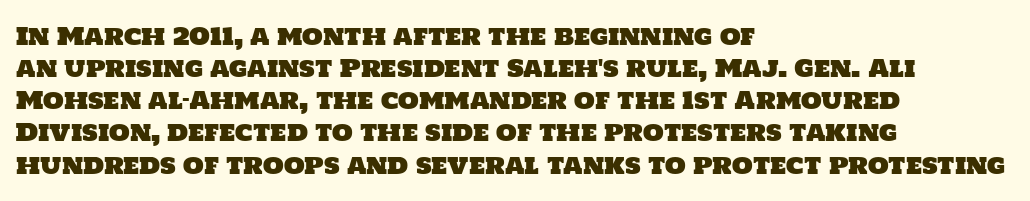
The image shows 24 px text type; set left-aligned, normal line spacing (1.34x), normal letter spacing, not underlined.
